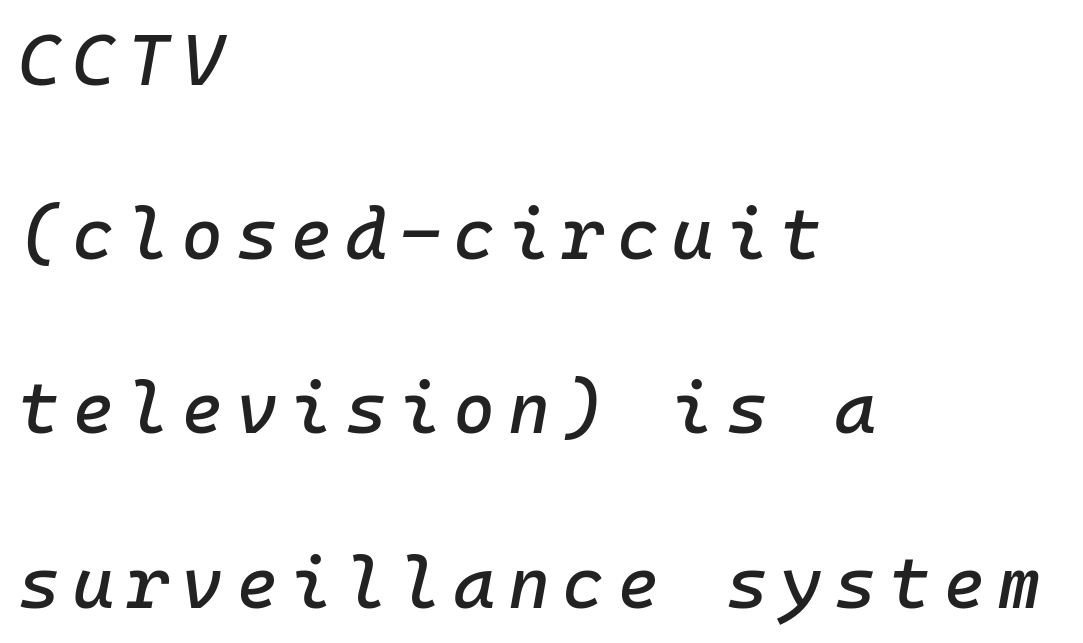
{"italic": "yes", "lean": "right", "slant_degrees": 10, "width": "normal", "stroke_contrast": "low", "x_height": "medium", "monospaced": "yes", "underline": "no", "align": "left", "line_spacing": "loose", "line_spacing_ratio": 2.42, "glyph_px": 72}
